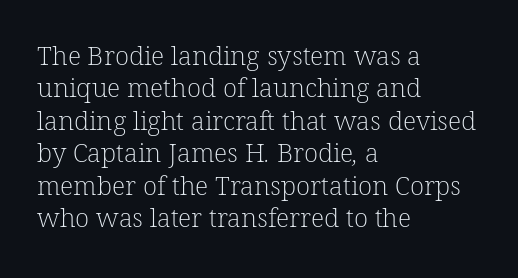
Each new line begins a customary step beneath the previous one. Counters stay open thanks to moderate or lighter strokes. The zone under the glyphs is completely vacant. Leftover space on each line is placed entirely after the last word. Between one letter and the next there's only the usual sliver of space.
